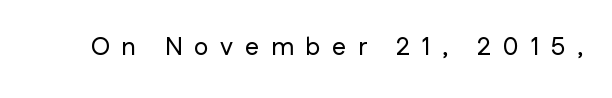
Check the space under the baseline: it is left empty. When letters stand straight like this, we call the style roman or upright. The rendering inserts visible extra space after every character.
